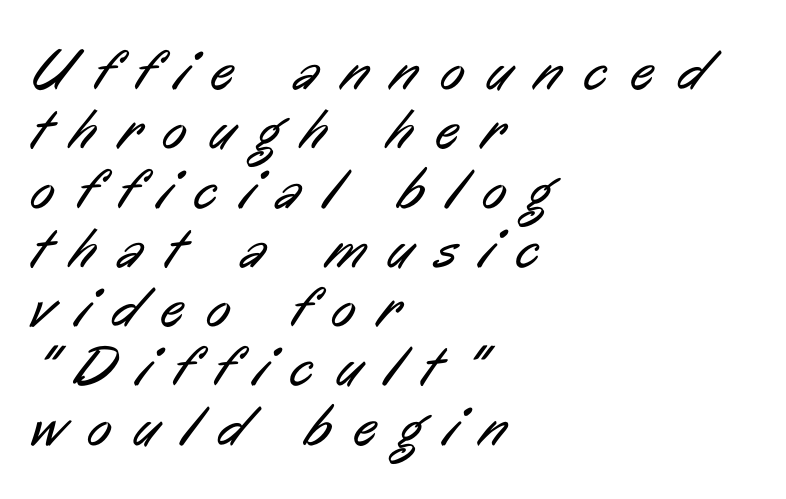
Between one letter and the next there's a generous, obvious gap. Very little white space separates one row of letters from the next. Proportional: the letters do not fall into vertical columns. Serif or sans? Sans — the stroke terminals are bare.
